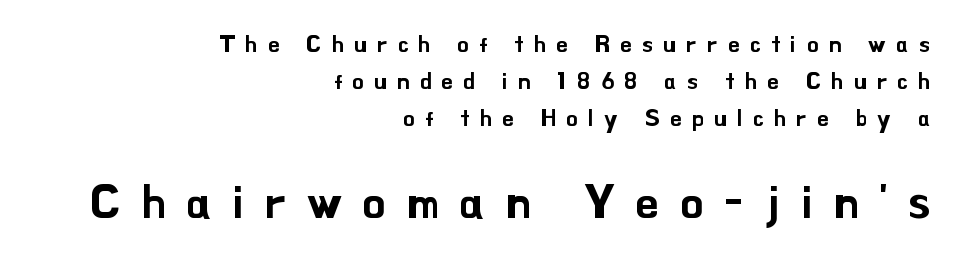
{"serif": "no", "italic": "no", "width": "normal", "stroke_contrast": "low", "x_height": "small", "monospaced": "no", "underline": "no", "align": "right", "line_spacing": "normal", "line_spacing_ratio": 1.6, "letter_spacing": "wide", "letter_spacing_em": 0.46, "larger_block": "second", "size_ratio": 2.0, "glyph_px": 46}
